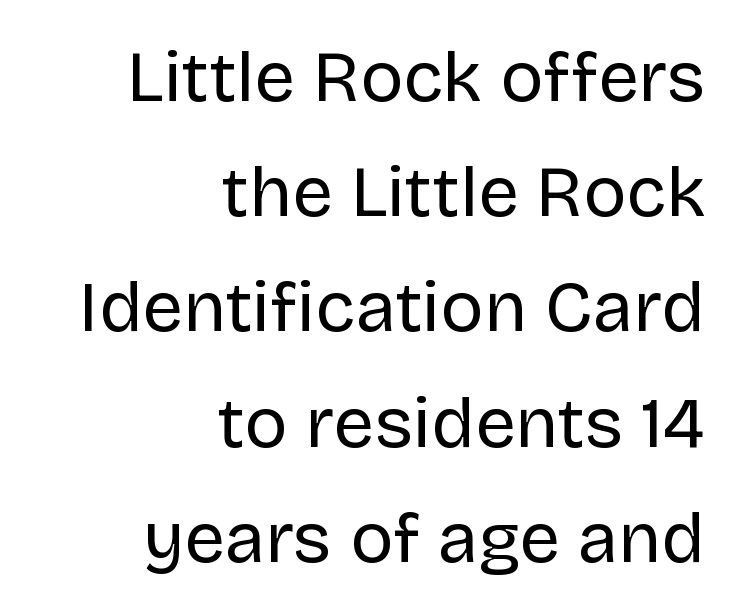
Q: Is the text bold? A: No.
Q: Is the text italic (slanted)? A: No, it is upright.
Q: Is the typeface a serif or a sans-serif typeface? A: Sans-serif.
Q: Is the text underlined? A: No.
Q: How is the paragraph aligned? A: Right-aligned.
Q: Is the spacing between letters normal or unusually wide? A: Normal.
Q: Is the spacing between lines tight, normal or loose? A: Normal.
Q: Width (condensed, normal, or wide)? A: Normal.
Q: Stroke contrast? A: Low.
Q: x-height? A: Large.
Q: Monospaced? A: No.
